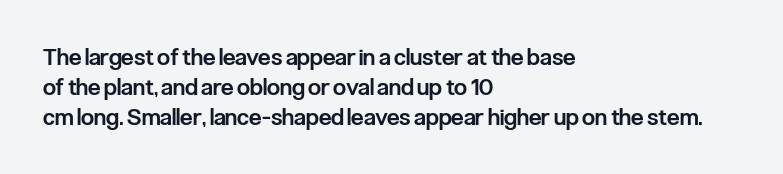
Q: Is the text bold? A: Semi-bold.
Q: Is the text italic (slanted)? A: No, it is upright.
Q: Is the text underlined? A: No.
Q: How is the paragraph aligned? A: Left-aligned.
Q: Is the spacing between letters normal or unusually wide? A: Normal.
Q: Is the spacing between lines tight, normal or loose? A: Normal.
